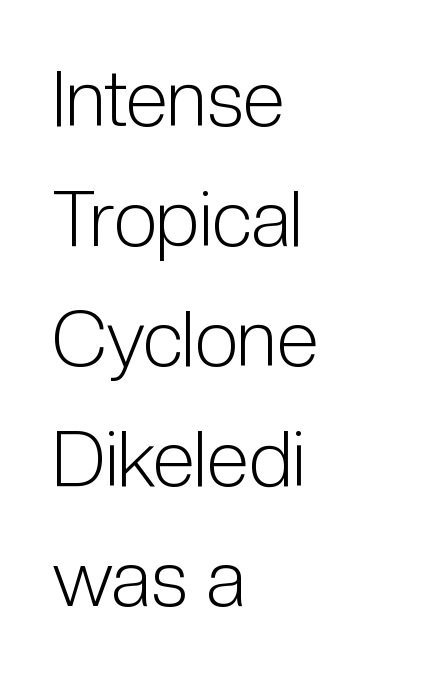
Q: Is the text bold? A: No.
Q: Is the text italic (slanted)? A: No, it is upright.
Q: Is the typeface a serif or a sans-serif typeface? A: Sans-serif.
Q: Is the text underlined? A: No.
Q: How is the paragraph aligned? A: Left-aligned.
Q: Is the spacing between letters normal or unusually wide? A: Normal.
Q: Is the spacing between lines tight, normal or loose? A: Normal.
Q: Width (condensed, normal, or wide)? A: Condensed.
Q: Stroke contrast? A: Low.
Q: x-height? A: Medium.
Q: Monospaced? A: No.
